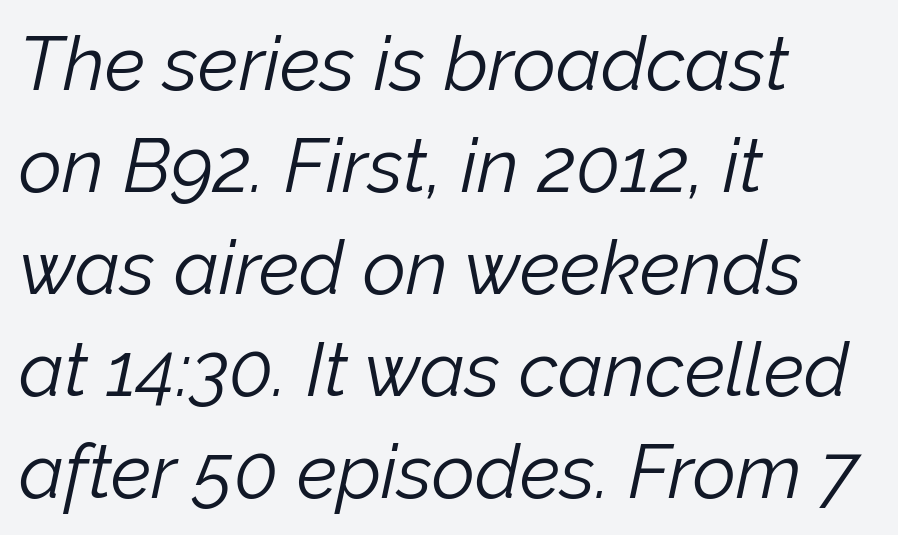
The image shows 75 px light type, italic (leaning right); set left-aligned, normal line spacing (1.36x), normal letter spacing, not underlined; low stroke contrast and a medium x-height.
